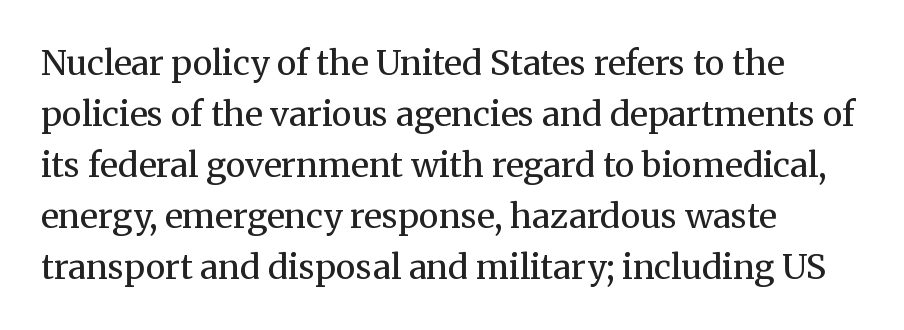
{"serif": "yes", "italic": "no", "bold": "no", "weight": "regular", "width": "normal", "stroke_contrast": "medium", "x_height": "medium", "monospaced": "no", "underline": "no", "align": "left", "line_spacing": "normal", "line_spacing_ratio": 1.5, "letter_spacing": "normal", "letter_spacing_em": 0.0, "glyph_px": 34}
